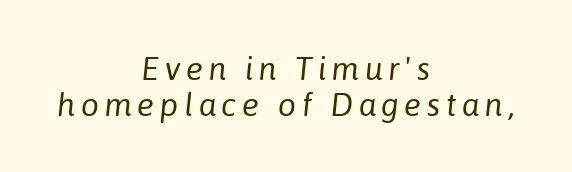
{"italic": "yes", "lean": "right", "slant_degrees": 6, "bold": "no", "weight": "regular", "width": "normal", "stroke_contrast": "low", "x_height": "medium", "monospaced": "no", "underline": "no", "align": "center", "line_spacing": "tight", "line_spacing_ratio": 1.14, "glyph_px": 32}
